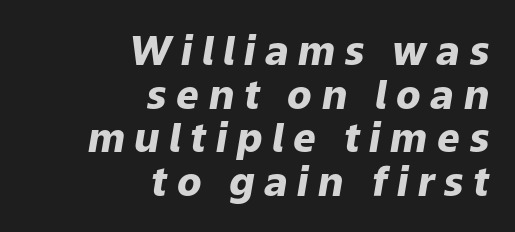
The tracking reads as deliberately expanded to a designer's eye. Only glyphs here, with clear space below each row. The lines are packed closely together with very little leading. Where is the straight margin? On the right.
